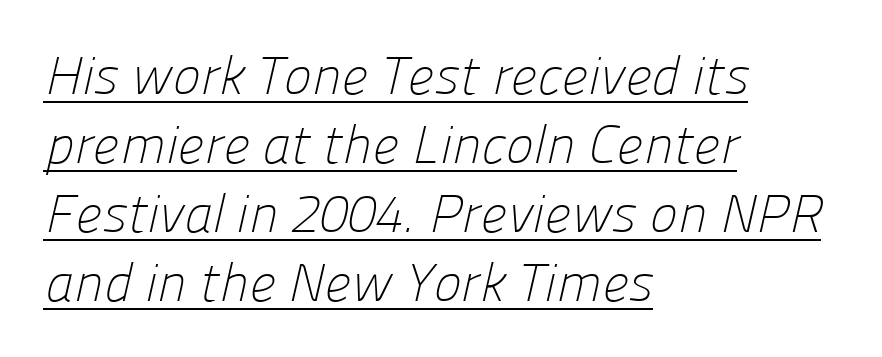
Q: Is the text bold? A: No.
Q: Is the typeface a serif or a sans-serif typeface? A: Sans-serif.
Q: Is the text underlined? A: Yes.
Q: How is the paragraph aligned? A: Left-aligned.
Q: Is the spacing between letters normal or unusually wide? A: Normal.
Q: Is the spacing between lines tight, normal or loose? A: Normal.
Q: Width (condensed, normal, or wide)? A: Normal.
Q: Stroke contrast? A: Low.
Q: x-height? A: Medium.
Q: Monospaced? A: No.
